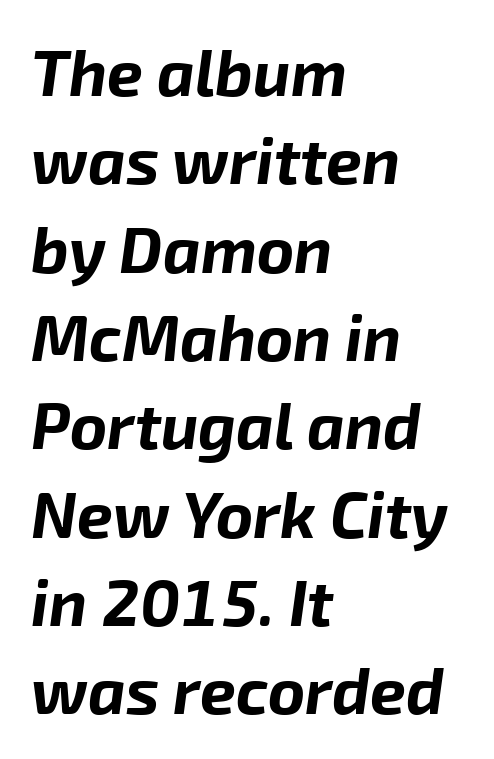
{"italic": "yes", "lean": "right", "slant_degrees": 8, "bold": "yes", "weight": "bold", "width": "normal", "stroke_contrast": "low", "x_height": "medium", "monospaced": "no", "underline": "no", "align": "left", "line_spacing": "normal", "line_spacing_ratio": 1.38, "letter_spacing": "normal", "letter_spacing_em": 0.0, "glyph_px": 64}
